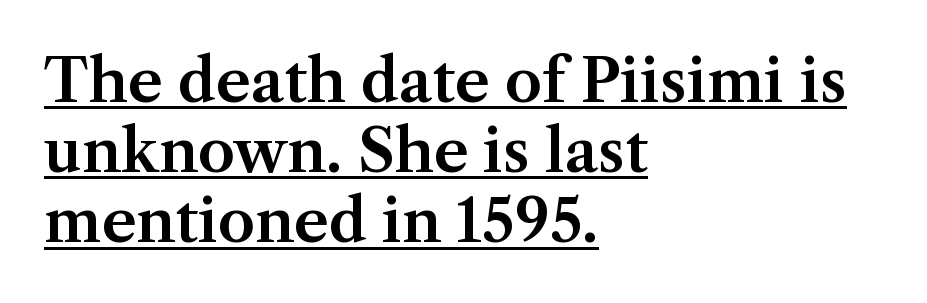
{"serif": "yes", "italic": "no", "width": "normal", "stroke_contrast": "medium", "x_height": "medium", "monospaced": "no", "underline": "yes", "align": "left", "line_spacing_ratio": 1.19, "letter_spacing": "normal", "letter_spacing_em": 0.0, "glyph_px": 59}
